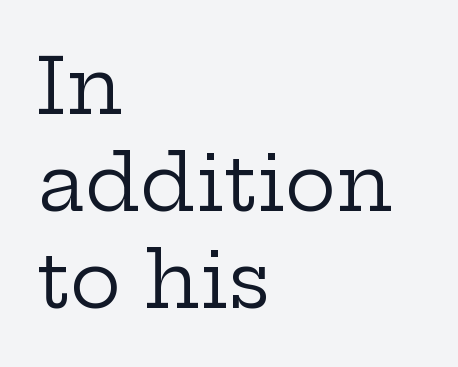
The image shows 77 px regular-weight, wide serif type, upright; set left-aligned, normal line spacing (1.26x), normal letter spacing, not underlined; low stroke contrast and a medium x-height.
